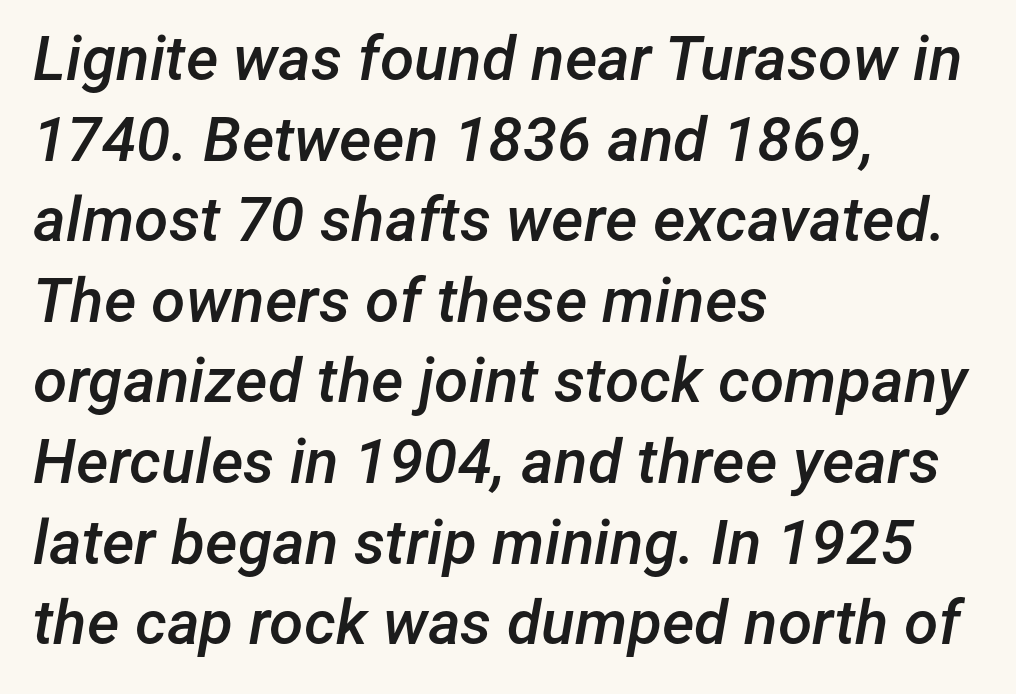
Horizontally, the lines are justified to the leading edge only. These lines are rendered in a variable-pitch font. The face used here has a pronounced slope to its letters. No extra tracking has been applied to these lines.
